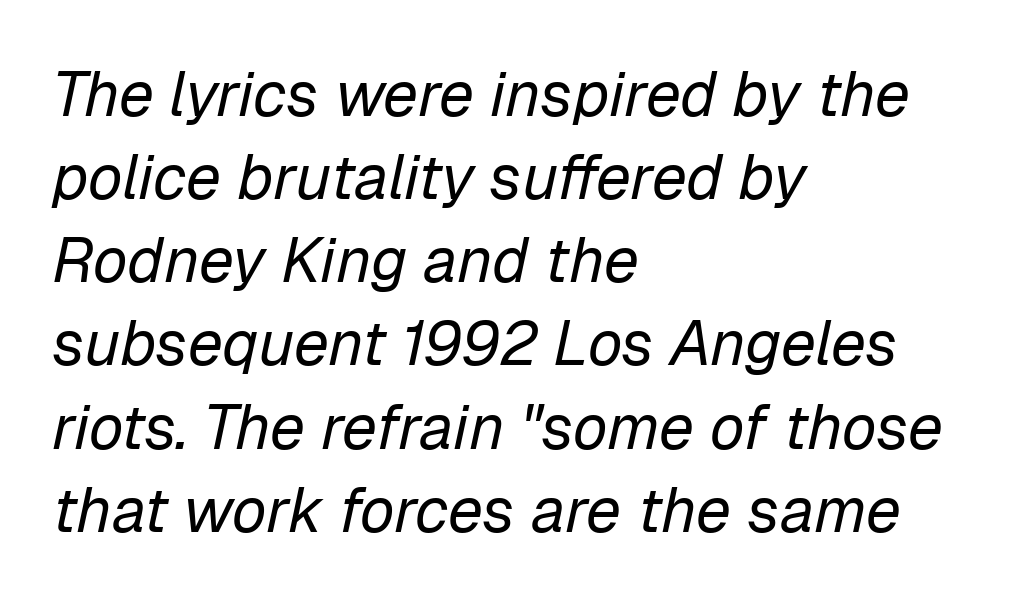
Q: Is the text bold? A: No.
Q: Is the text italic (slanted)? A: Yes, it leans right by about 12 degrees.
Q: Is the text underlined? A: No.
Q: How is the paragraph aligned? A: Left-aligned.
Q: Is the spacing between letters normal or unusually wide? A: Normal.
Q: Is the spacing between lines tight, normal or loose? A: Normal.
Q: Width (condensed, normal, or wide)? A: Normal.
Q: Stroke contrast? A: Low.
Q: x-height? A: Medium.
Q: Monospaced? A: No.
